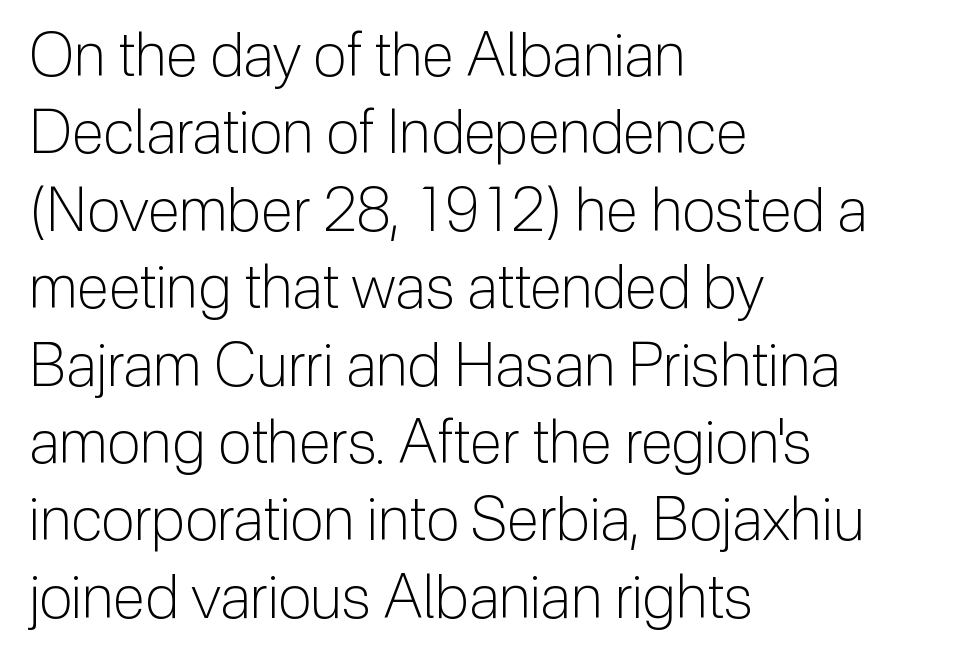
The face used here is a sans, in the tradition of grotesques and geometrics. Looks like regular typesetting: each glyph gets only the width it needs. The specimen reads as upright at a glance. Type without underlining. What stands out about the letter spacing? Nothing — it is the standard amount. Vertical spacing — default.
